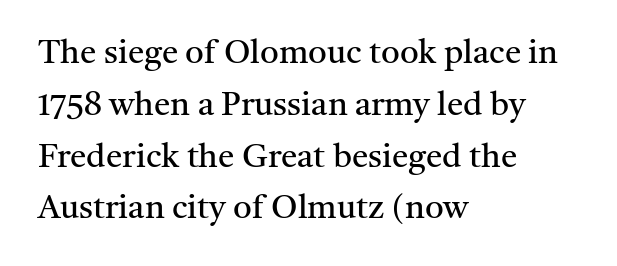
Q: Is the text bold? A: No.
Q: Is the text italic (slanted)? A: No, it is upright.
Q: Is the typeface a serif or a sans-serif typeface? A: Serif.
Q: Is the text underlined? A: No.
Q: How is the paragraph aligned? A: Left-aligned.
Q: Is the spacing between letters normal or unusually wide? A: Normal.
Q: Is the spacing between lines tight, normal or loose? A: Normal.
Q: Width (condensed, normal, or wide)? A: Normal.
Q: Stroke contrast? A: Medium.
Q: x-height? A: Medium.
Q: Monospaced? A: No.
